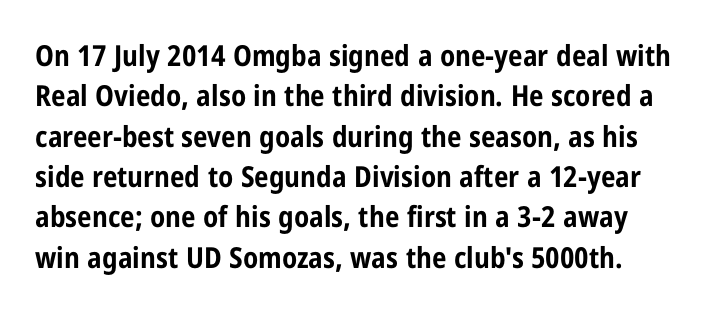
Do the characters align in a grid? No, the font is proportional. The rendering uses a moderate line-height, typical for paragraphs. This rendering features lettering with no underline. The typography opts for an upright posture over an oblique one. You can tell from the bare stems that sans-serif type was used.
